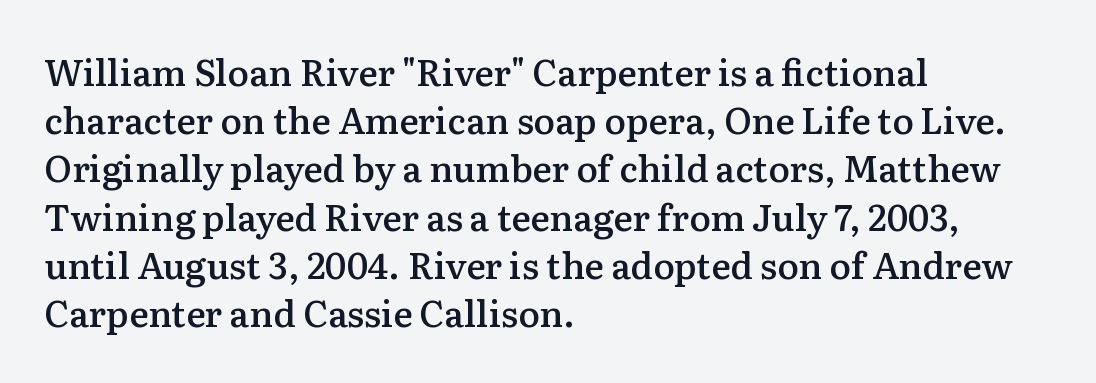
The image shows 36 px semibold serif type, upright; set left-aligned, normal line spacing (1.34x), normal letter spacing, not underlined; medium stroke contrast and a medium x-height.
